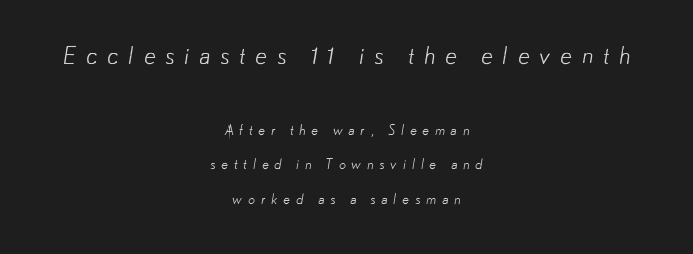
The image shows 24 px text type; set centered, loose line spacing (2.48x), unusually wide letter spacing (+0.39 em), not underlined; the first (top) block is 1.71x larger.
